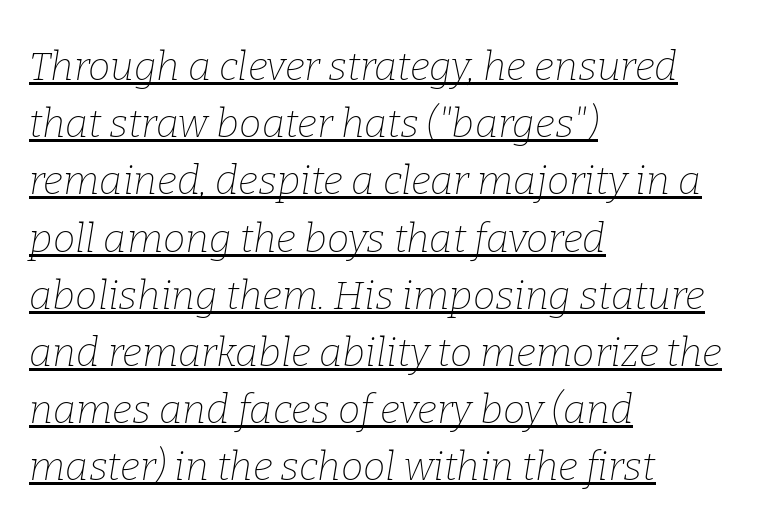
The image shows 40 px thin serif type, italic (leaning right); set left-aligned, normal line spacing (1.43x), normal letter spacing, underlined; low stroke contrast and a medium x-height.
